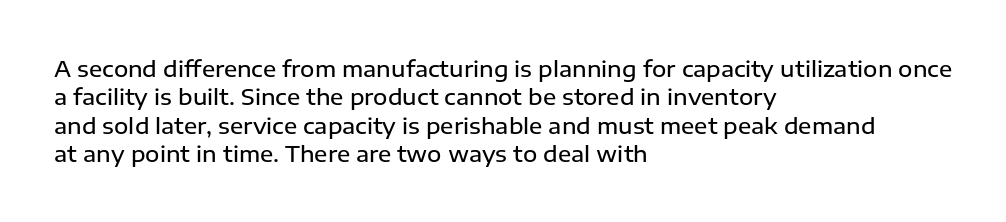
The image shows 22 px text type, upright; set left-aligned, normal line spacing (1.29x), normal letter spacing, not underlined.
